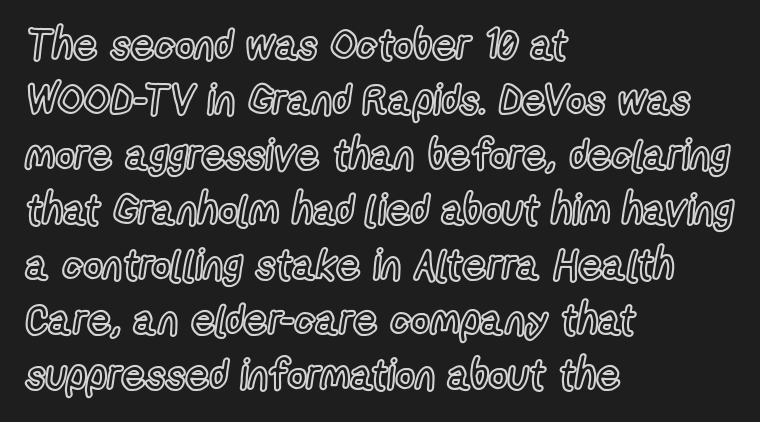
Q: Is the text italic (slanted)? A: Yes.
Q: Is the text underlined? A: No.
Q: How is the paragraph aligned? A: Left-aligned.
Q: Is the spacing between letters normal or unusually wide? A: Normal.
Q: Is the spacing between lines tight, normal or loose? A: Normal.
Q: Width (condensed, normal, or wide)? A: Condensed.
Q: x-height? A: Medium.
Q: Monospaced? A: No.
